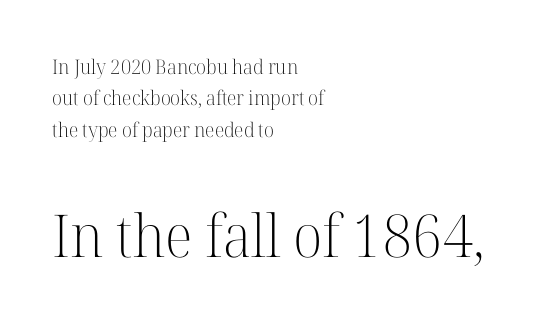
{"serif": "yes", "italic": "no", "bold": "no", "weight": "light", "width": "normal", "stroke_contrast": "high", "x_height": "medium", "monospaced": "no", "underline": "no", "align": "left", "line_spacing": "normal", "line_spacing_ratio": 1.57, "letter_spacing": "normal", "letter_spacing_em": 0.0, "larger_block": "second", "size_ratio": 2.95, "glyph_px": 59}
